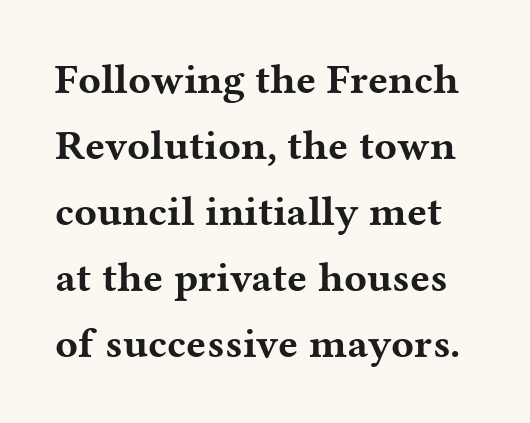
The image shows 42 px bold, wide serif type, upright; set normal line spacing (1.57x), normal letter spacing, not underlined; medium stroke contrast and a medium x-height.
